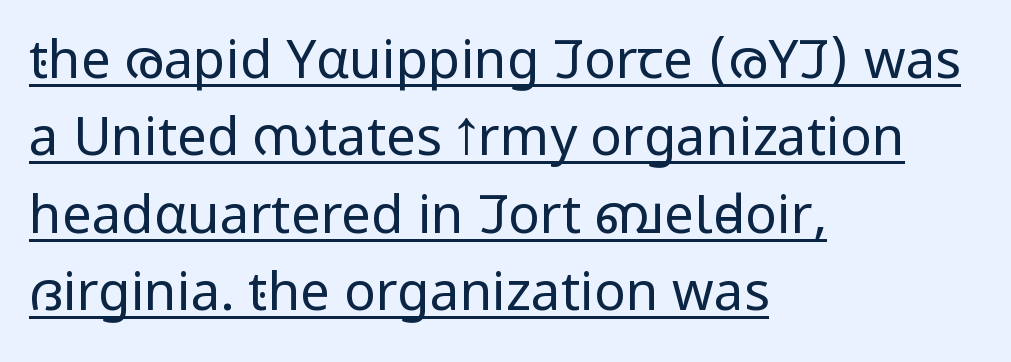
The image shows 53 px regular-weight, condensed sans-serif type, upright; set left-aligned, normal line spacing (1.46x), normal letter spacing, underlined; low stroke contrast and a large x-height.
